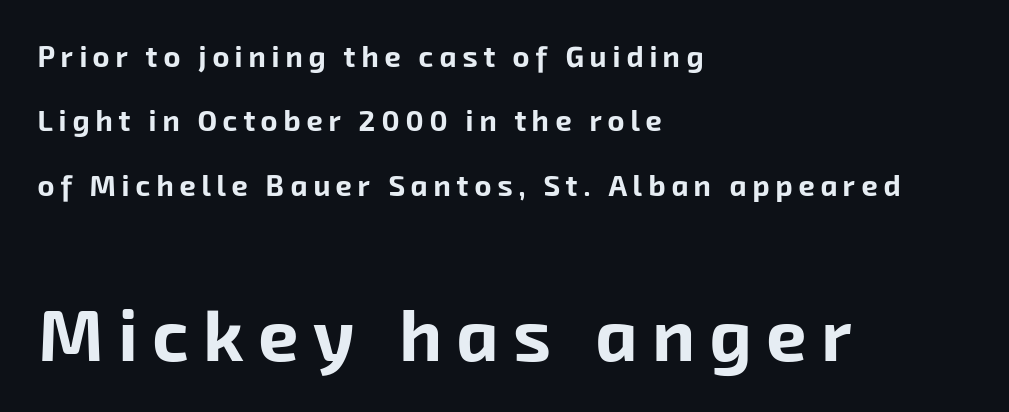
{"serif": "no", "bold": "yes", "weight": "bold", "width": "normal", "stroke_contrast": "low", "x_height": "medium", "monospaced": "no", "underline": "no", "align": "left", "line_spacing": "loose", "line_spacing_ratio": 2.22, "letter_spacing": "wide", "letter_spacing_em": 0.2, "larger_block": "second", "size_ratio": 2.48, "glyph_px": 72}
